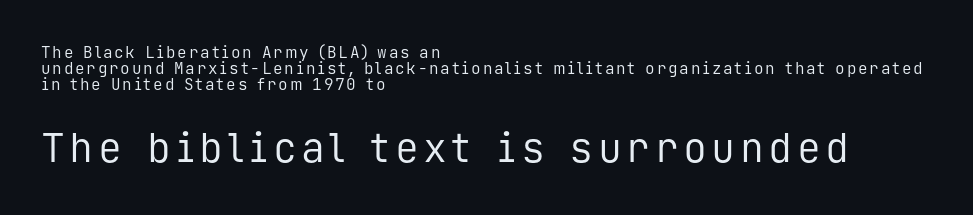
Q: Is the text bold? A: No.
Q: Is the text italic (slanted)? A: No, it is upright.
Q: Is the typeface a serif or a sans-serif typeface? A: Sans-serif.
Q: Is the text underlined? A: No.
Q: How is the paragraph aligned? A: Left-aligned.
Q: Is the spacing between lines tight, normal or loose? A: Tight.
Q: Which block of text is set in a larger size, the first (top) or the second (bottom)? A: The second (bottom) one.
Q: Width (condensed, normal, or wide)? A: Normal.
Q: Stroke contrast? A: Low.
Q: x-height? A: Medium.
Q: Monospaced? A: Yes.
